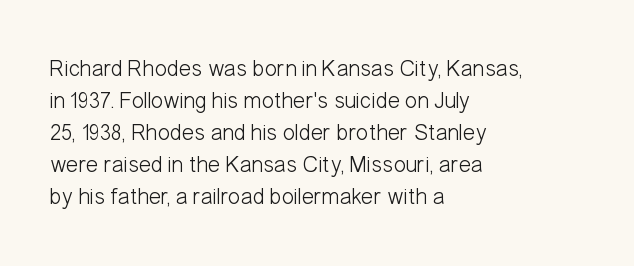
{"italic": "no", "bold": "no", "underline": "no", "align": "left", "line_spacing": "normal", "line_spacing_ratio": 1.39, "letter_spacing": "normal", "letter_spacing_em": 0.0, "glyph_px": 23}
